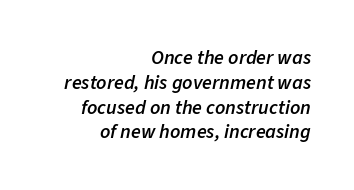
Q: Is the text bold? A: Semi-bold.
Q: Is the text italic (slanted)? A: Yes, it leans right by about 11 degrees.
Q: Is the text underlined? A: No.
Q: How is the paragraph aligned? A: Right-aligned.
Q: Is the spacing between letters normal or unusually wide? A: Normal.
